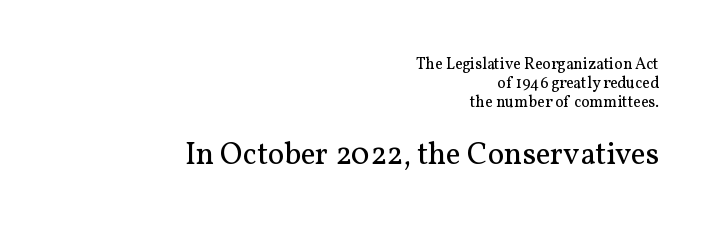
{"serif": "yes", "italic": "no", "bold": "no", "weight": "regular", "width": "normal", "stroke_contrast": "medium", "x_height": "medium", "monospaced": "no", "underline": "no", "align": "right", "line_spacing_ratio": 1.18, "letter_spacing": "normal", "letter_spacing_em": 0.0, "larger_block": "second", "size_ratio": 1.94, "glyph_px": 31}
